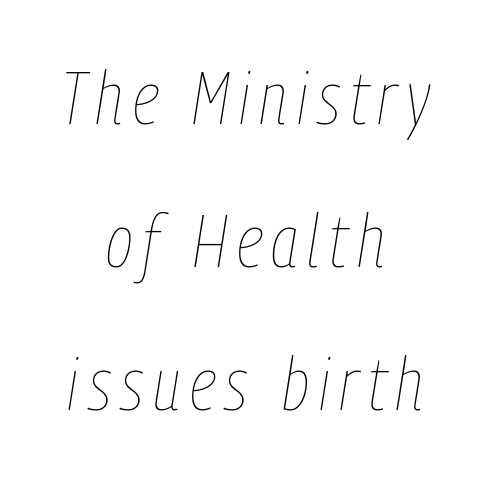
{"italic": "yes", "lean": "right", "slant_degrees": 9, "bold": "no", "weight": "thin", "width": "condensed", "stroke_contrast": "low", "x_height": "medium", "monospaced": "no", "underline": "no", "align": "center", "line_spacing": "loose", "line_spacing_ratio": 1.93, "glyph_px": 74}
